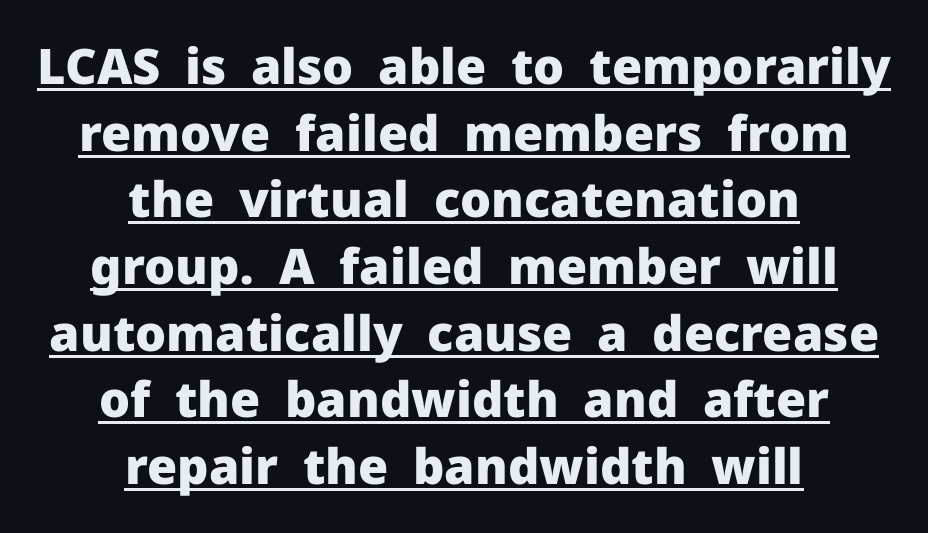
{"serif": "no", "italic": "no", "bold": "yes", "weight": "heavy", "width": "normal", "stroke_contrast": "low", "x_height": "medium", "monospaced": "no", "underline": "yes", "align": "center", "line_spacing": "normal", "line_spacing_ratio": 1.36, "letter_spacing": "normal", "letter_spacing_em": 0.0, "glyph_px": 49}
